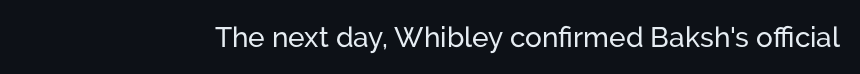
Tracking here is standard; glyphs follow each other at the usual distance. You can tell it's not italic because the verticals are truly vertical. Typographically, this falls in the sans-serif category. The letters advance in unequal steps, a hallmark of proportional type. No word sits above an underline.
